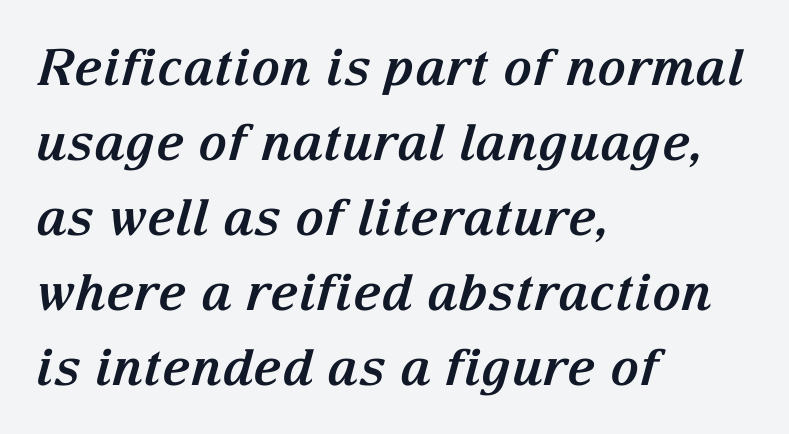
The image shows 50 px bold serif type, italic (leaning right); set left-aligned, normal line spacing (1.5x), normal letter spacing, not underlined; medium stroke contrast and a medium x-height.
